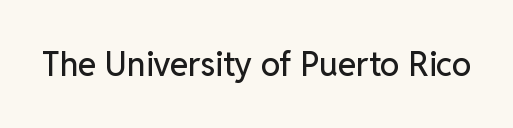
Q: Is the text italic (slanted)? A: No, it is upright.
Q: Is the typeface a serif or a sans-serif typeface? A: Sans-serif.
Q: Is the text underlined? A: No.
Q: Is the spacing between letters normal or unusually wide? A: Normal.
Q: Width (condensed, normal, or wide)? A: Normal.
Q: Stroke contrast? A: Low.
Q: x-height? A: Medium.
Q: Monospaced? A: No.
